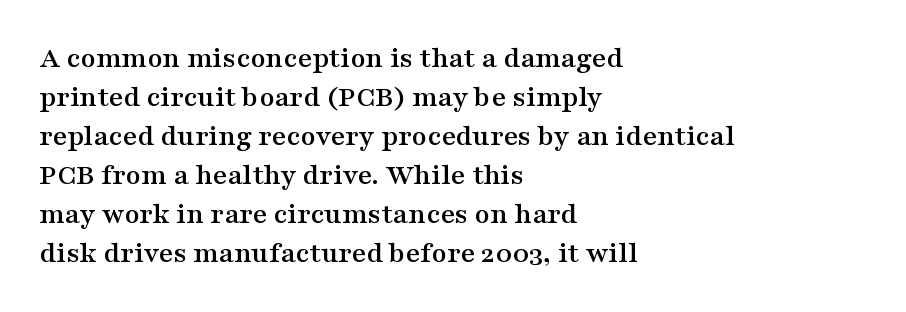
{"serif": "yes", "italic": "no", "width": "wide", "stroke_contrast": "medium", "x_height": "medium", "monospaced": "no", "underline": "no", "align": "left", "line_spacing": "normal", "line_spacing_ratio": 1.26, "letter_spacing": "normal", "letter_spacing_em": 0.0, "glyph_px": 31}
